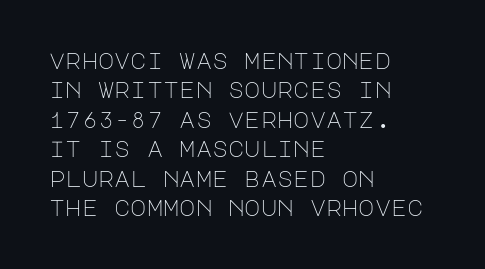
The image shows 22 px text type, upright; set left-aligned, normal line spacing (1.34x), normal letter spacing, not underlined.
